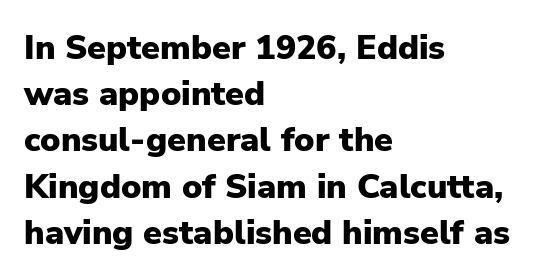
Q: Is the text bold? A: Yes.
Q: Is the text italic (slanted)? A: No, it is upright.
Q: Is the typeface a serif or a sans-serif typeface? A: Sans-serif.
Q: Is the text underlined? A: No.
Q: How is the paragraph aligned? A: Left-aligned.
Q: Is the spacing between letters normal or unusually wide? A: Normal.
Q: Is the spacing between lines tight, normal or loose? A: Normal.
Q: Width (condensed, normal, or wide)? A: Normal.
Q: Stroke contrast? A: Low.
Q: x-height? A: Medium.
Q: Monospaced? A: No.
